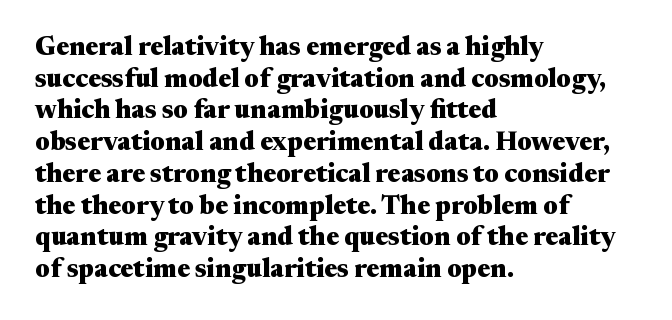
The image shows 26 px bold type, upright; set left-aligned, line spacing 1.22x, normal letter spacing, not underlined.
